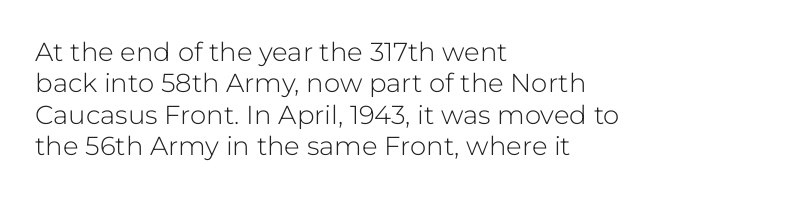
What stands out about the letter spacing? Nothing — it is the standard amount. The rendering anchors every line to the left-hand side. A light-to-regular cut is what we see here. Ordinary non-slanted type is in use.
